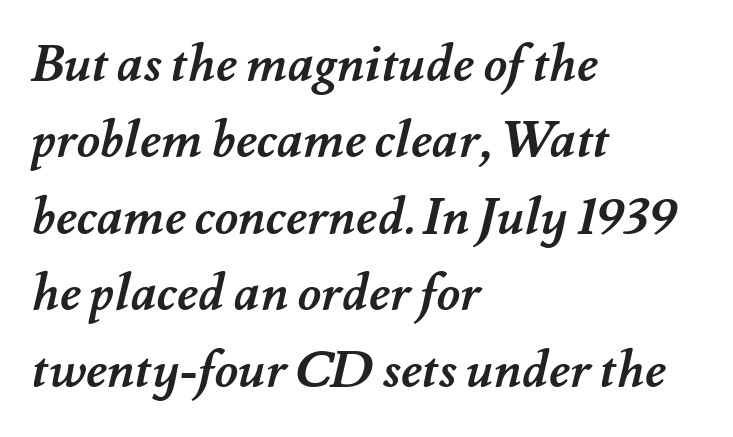
Q: Is the text bold? A: Yes.
Q: Is the text underlined? A: No.
Q: How is the paragraph aligned? A: Left-aligned.
Q: Is the spacing between letters normal or unusually wide? A: Normal.
Q: Is the spacing between lines tight, normal or loose? A: Normal.
Q: Width (condensed, normal, or wide)? A: Normal.
Q: Stroke contrast? A: Medium.
Q: x-height? A: Small.
Q: Monospaced? A: No.
